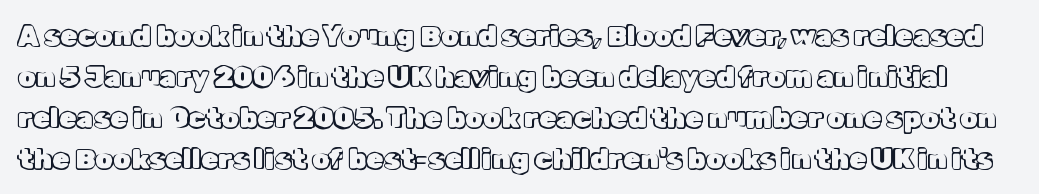
{"italic": "no", "width": "normal", "x_height": "medium", "monospaced": "no", "underline": "no", "line_spacing": "normal", "line_spacing_ratio": 1.47, "letter_spacing": "normal", "letter_spacing_em": 0.0, "glyph_px": 28}
